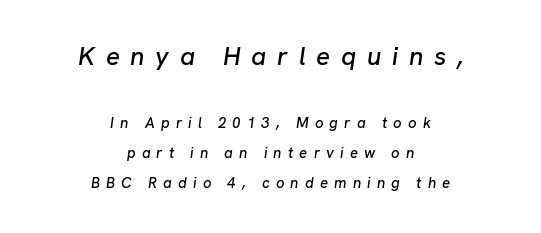
{"italic": "yes", "lean": "right", "slant_degrees": 8, "underline": "no", "align": "center", "line_spacing": "loose", "line_spacing_ratio": 2.03, "letter_spacing": "wide", "letter_spacing_em": 0.41, "larger_block": "first", "size_ratio": 1.73, "glyph_px": 26}
